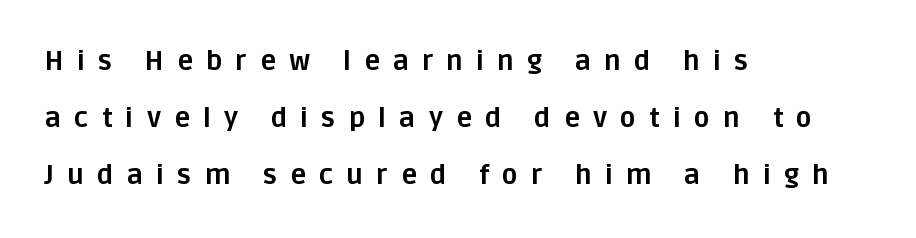
Q: Is the text bold? A: Yes.
Q: Is the text italic (slanted)? A: No, it is upright.
Q: Is the text underlined? A: No.
Q: How is the paragraph aligned? A: Left-aligned.
Q: Is the spacing between letters normal or unusually wide? A: Unusually wide.
Q: Is the spacing between lines tight, normal or loose? A: Loose.
